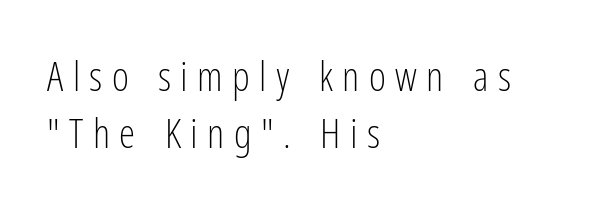
Q: Is the text bold? A: No.
Q: Is the text italic (slanted)? A: No, it is upright.
Q: Is the typeface a serif or a sans-serif typeface? A: Sans-serif.
Q: Is the text underlined? A: No.
Q: How is the paragraph aligned? A: Left-aligned.
Q: Is the spacing between letters normal or unusually wide? A: Unusually wide.
Q: Is the spacing between lines tight, normal or loose? A: Normal.
Q: Width (condensed, normal, or wide)? A: Condensed.
Q: Stroke contrast? A: Low.
Q: x-height? A: Medium.
Q: Monospaced? A: No.
